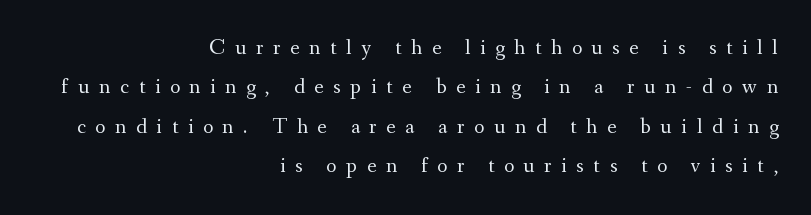
{"italic": "no", "bold": "no", "underline": "no", "align": "right", "line_spacing_ratio": 1.79, "letter_spacing": "wide", "letter_spacing_em": 0.44, "glyph_px": 22}
